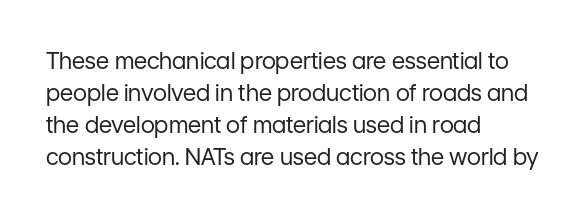
The image shows 23 px text type, upright; set left-aligned, normal line spacing (1.39x), normal letter spacing, not underlined.
